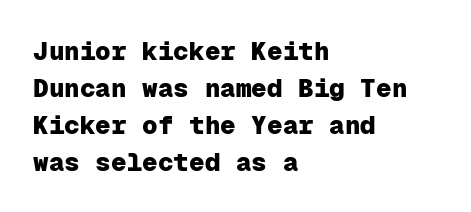
The image shows 26 px bold type, upright; set left-aligned, normal line spacing (1.42x), normal letter spacing, not underlined.
